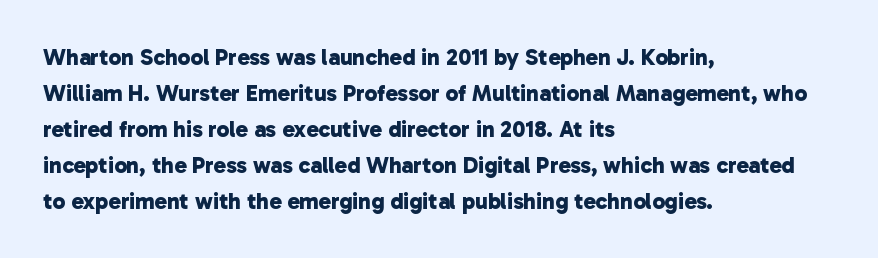
Q: Is the text bold? A: Yes.
Q: Is the text underlined? A: No.
Q: How is the paragraph aligned? A: Left-aligned.
Q: Is the spacing between letters normal or unusually wide? A: Normal.
Q: Is the spacing between lines tight, normal or loose? A: Normal.
